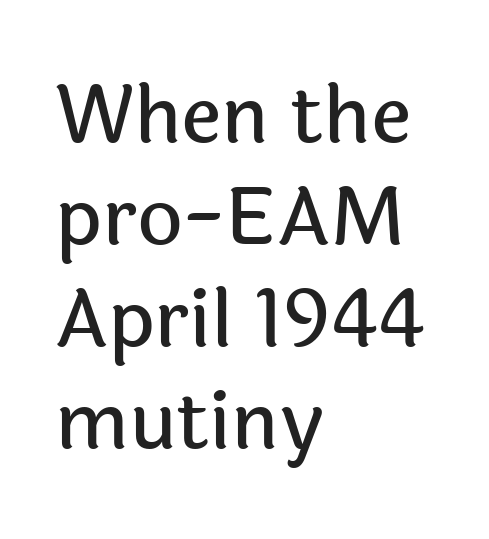
The image shows 79 px sans-serif type, upright; set left-aligned, normal line spacing (1.29x), normal letter spacing, not underlined; a medium x-height.
